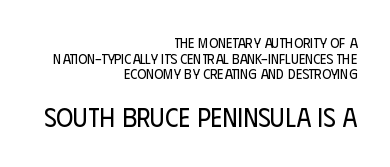
Q: Is the text bold? A: No.
Q: Is the text italic (slanted)? A: No, it is upright.
Q: Is the text underlined? A: No.
Q: How is the paragraph aligned? A: Right-aligned.
Q: Is the spacing between letters normal or unusually wide? A: Normal.
Q: Is the spacing between lines tight, normal or loose? A: Tight.
Q: Which block of text is set in a larger size, the first (top) or the second (bottom)? A: The second (bottom) one.
